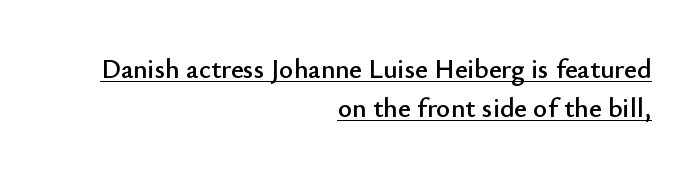
The image shows 27 px text type, upright; set right-aligned, normal line spacing (1.45x), normal letter spacing, underlined.
